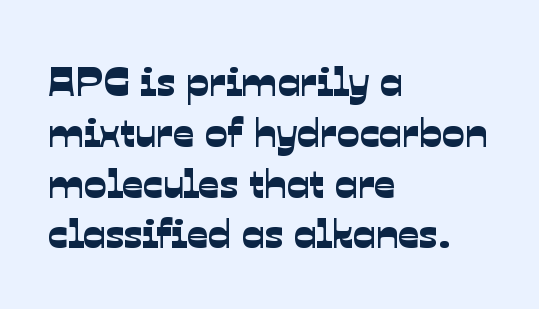
This rendering employs a face without finishing strokes, i.e., a sans-serif. The rendering uses natural spacing where letterforms have individual widths. In CSS terms this would be text-align: left. You could call the tracking neutral — neither tight nor loose.
